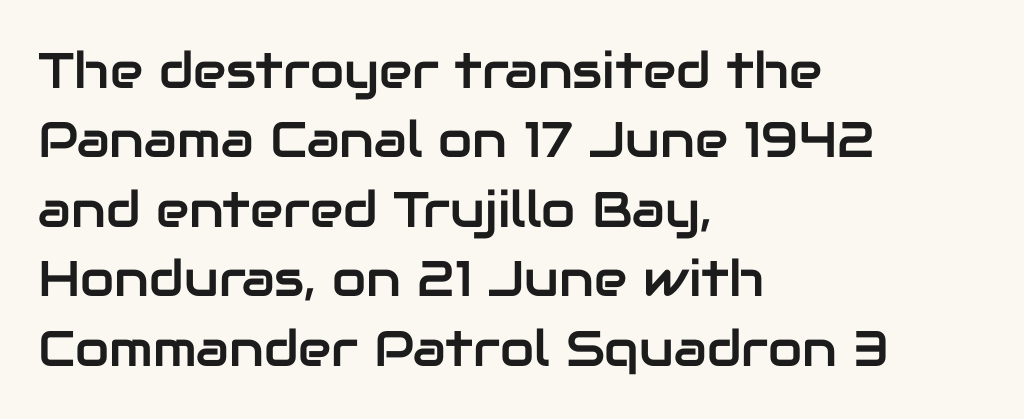
Each letter's strokes conclude bluntly, with no projecting serifs. Has an underline been added? It has not. Note the varied advance widths — an 'i' is clearly narrower than an 'm'. The designer left line spacing at the default. Which margin do the lines hug? The left one — the right edge is uneven. Notice how the stems are strictly vertical — no italics here.
